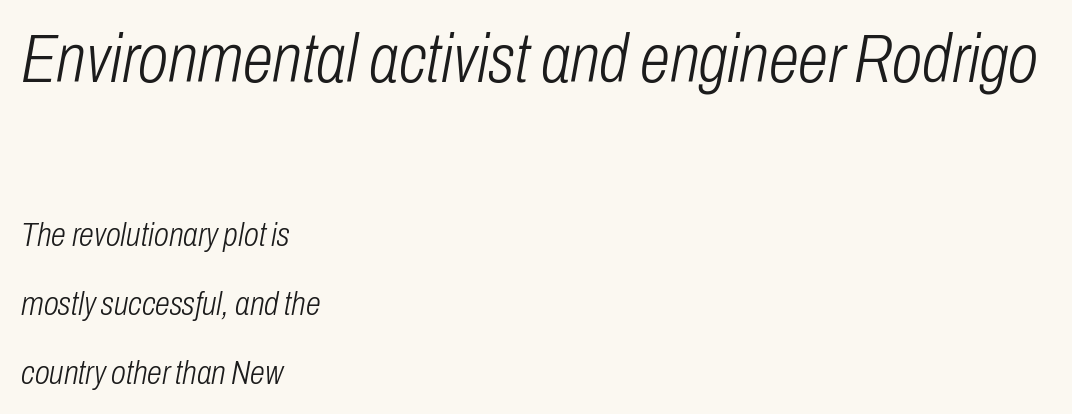
{"italic": "yes", "lean": "right", "slant_degrees": 10, "bold": "no", "weight": "light", "width": "condensed", "stroke_contrast": "low", "x_height": "medium", "monospaced": "no", "underline": "no", "align": "left", "line_spacing": "loose", "line_spacing_ratio": 2.03, "letter_spacing": "normal", "letter_spacing_em": 0.0, "larger_block": "first", "size_ratio": 2.03, "glyph_px": 69}
